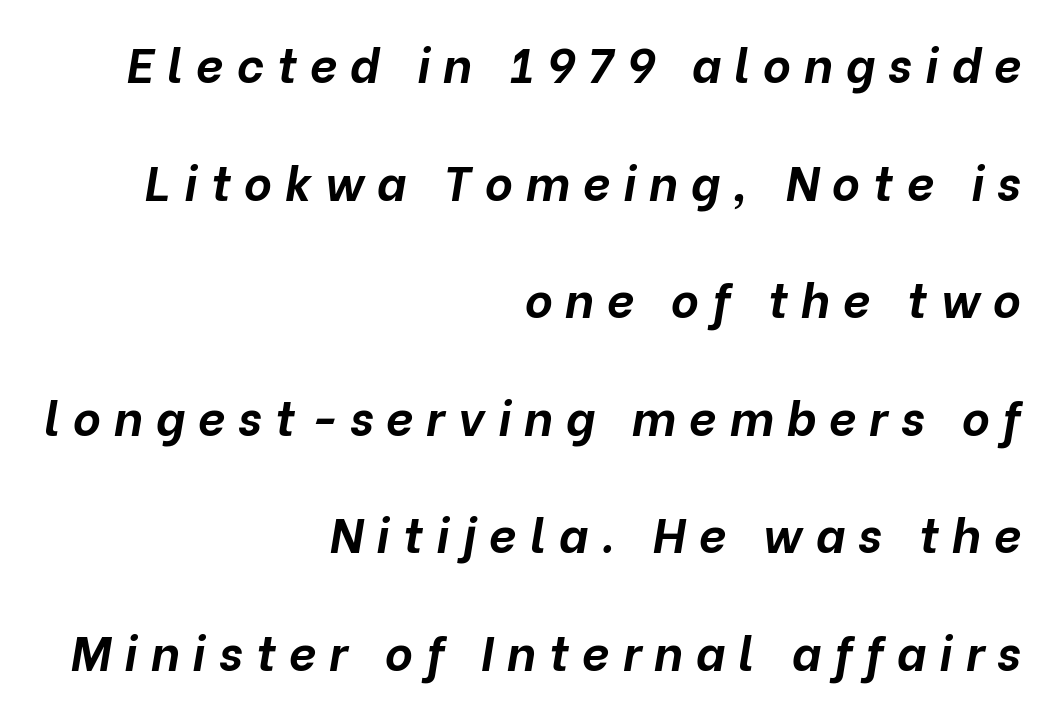
The image shows 48 px bold type, italic (leaning right); set right-aligned, loose line spacing (2.45x), unusually wide letter spacing (+0.27 em), not underlined; low stroke contrast and a medium x-height.
